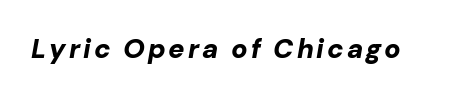
Q: Is the text bold? A: Yes.
Q: Is the text italic (slanted)? A: Yes, it leans right by about 10 degrees.
Q: Is the text underlined? A: No.
